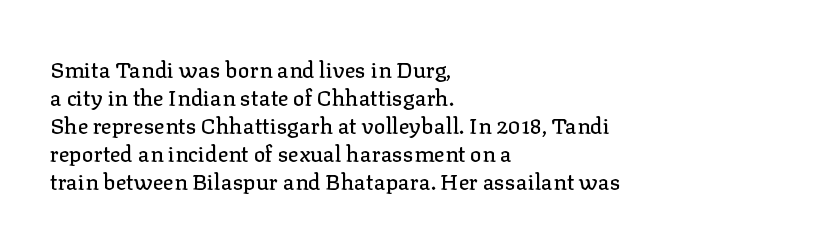
{"italic": "no", "underline": "no", "align": "left", "line_spacing": "normal", "line_spacing_ratio": 1.27, "letter_spacing": "normal", "letter_spacing_em": 0.0, "glyph_px": 22}
